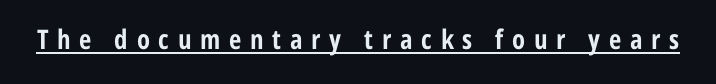
The type sits square on the baseline with zero lean. Words appear elongated and porous because spacing is wide. Emphasis is given by a line drawn under the lettering. On the weight axis this lands at bold, roughly 700.
